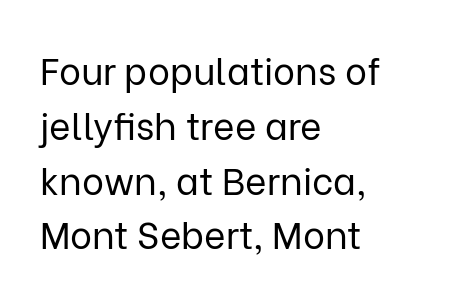
The image shows 37 px regular-weight sans-serif type, upright; set left-aligned, normal line spacing (1.48x), normal letter spacing, not underlined; low stroke contrast and a medium x-height.
